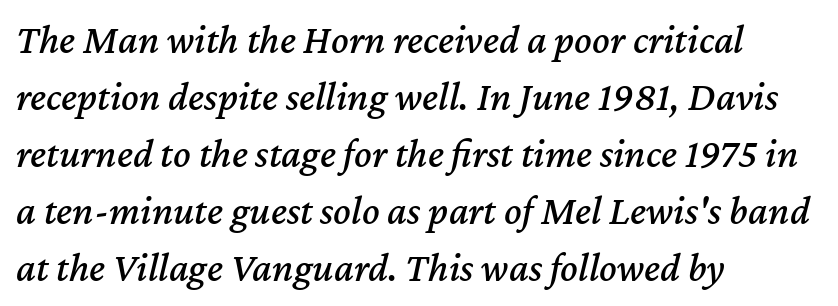
{"italic": "yes", "lean": "right", "slant_degrees": 12, "width": "normal", "stroke_contrast": "medium", "x_height": "medium", "monospaced": "no", "underline": "no", "align": "left", "line_spacing": "normal", "line_spacing_ratio": 1.39, "letter_spacing": "normal", "letter_spacing_em": 0.0, "glyph_px": 41}
